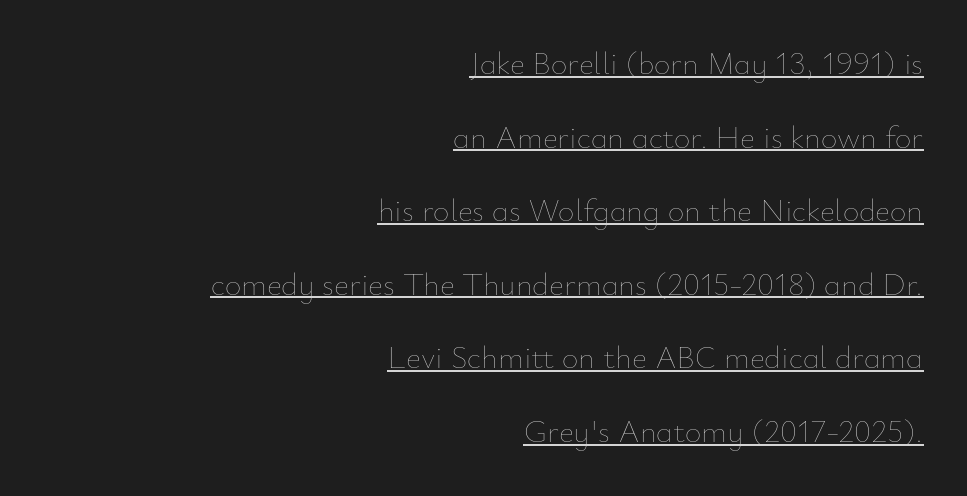
Ascenders rise straight up at ninety degrees. The typeface has the unassuming heft of standard copy or less. A typesetter would call this leading open, well beyond the default. Beneath each row of characters lies a ruled line. The tracking reads as untouched default to a designer's eye.
